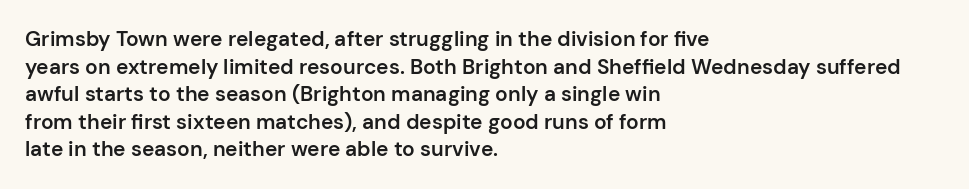
Q: Is the text bold? A: Semi-bold.
Q: Is the text italic (slanted)? A: No, it is upright.
Q: Is the text underlined? A: No.
Q: How is the paragraph aligned? A: Left-aligned.
Q: Is the spacing between letters normal or unusually wide? A: Normal.
Q: Is the spacing between lines tight, normal or loose? A: Normal.
